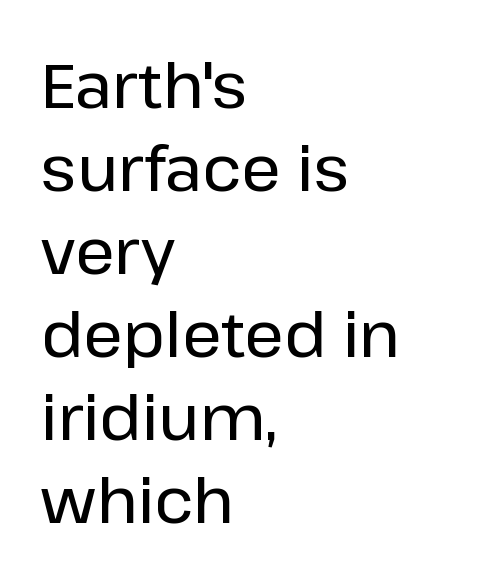
{"serif": "no", "italic": "no", "width": "normal", "stroke_contrast": "low", "x_height": "medium", "monospaced": "no", "underline": "no", "align": "left", "line_spacing": "normal", "line_spacing_ratio": 1.34, "letter_spacing": "normal", "letter_spacing_em": 0.0, "glyph_px": 62}
